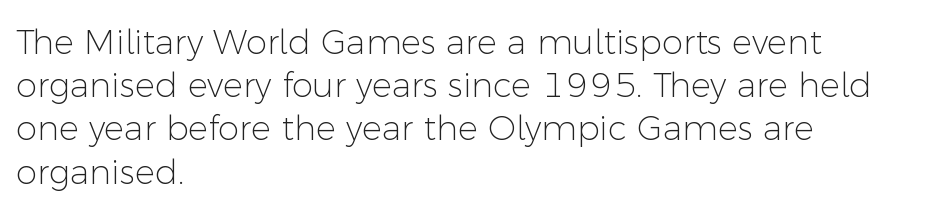
{"serif": "no", "italic": "no", "bold": "no", "weight": "light", "width": "normal", "stroke_contrast": "low", "x_height": "medium", "monospaced": "no", "underline": "no", "align": "left", "line_spacing": "normal", "line_spacing_ratio": 1.27, "letter_spacing": "normal", "letter_spacing_em": 0.0, "glyph_px": 34}
